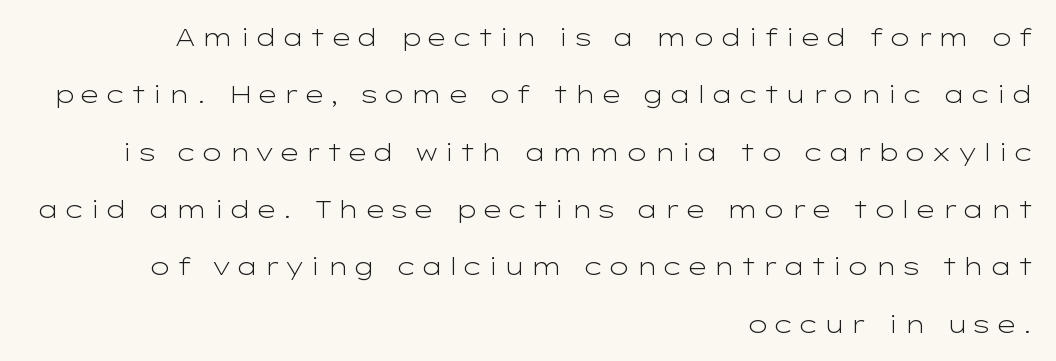
The weight would be labelled regular, book, light, or lighter still. Anything drawn beneath the words? Only blank space. The line-height multiplier appears high, well above default. Is the block centered? No — it sits flush against the right margin. This sample uses an upright cut, with every glyph sitting square on the baseline.
